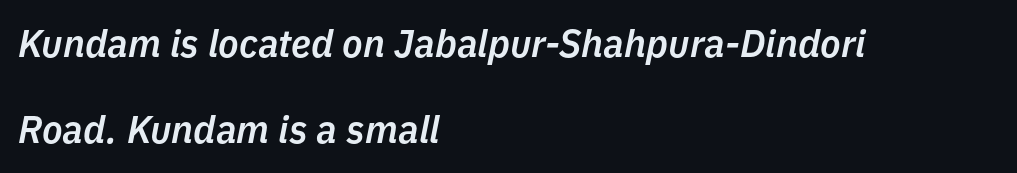
Q: Is the text bold? A: Semi-bold.
Q: Is the text italic (slanted)? A: Yes, it leans right by about 11 degrees.
Q: Is the text underlined? A: No.
Q: How is the paragraph aligned? A: Left-aligned.
Q: Is the spacing between letters normal or unusually wide? A: Normal.
Q: Is the spacing between lines tight, normal or loose? A: Loose.
Q: Width (condensed, normal, or wide)? A: Normal.
Q: Stroke contrast? A: Low.
Q: x-height? A: Medium.
Q: Monospaced? A: No.
